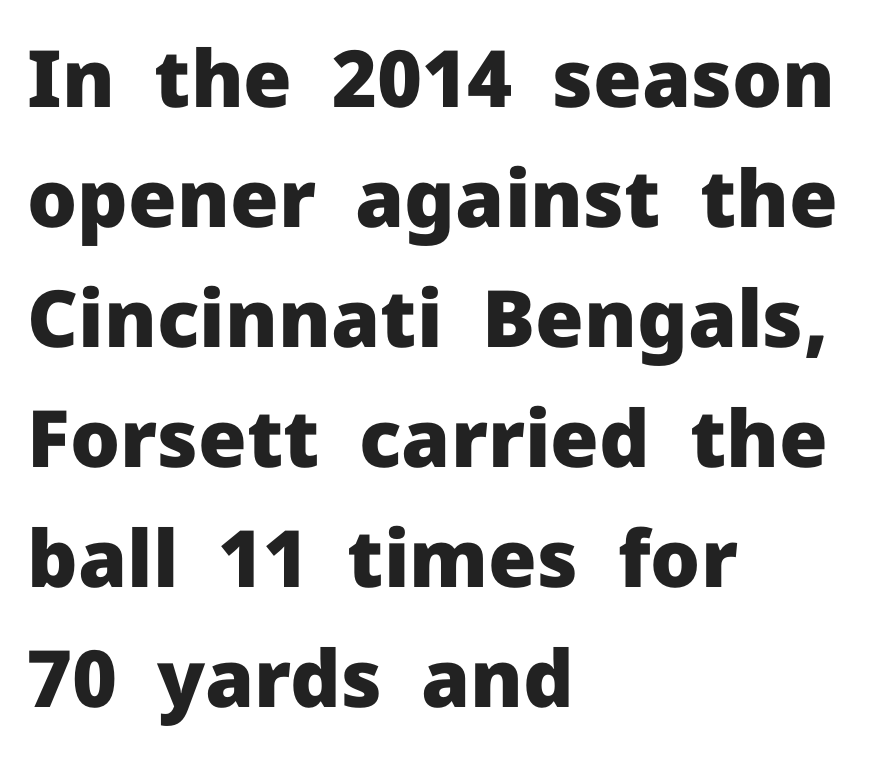
The image shows 79 px heavy sans-serif type, upright; set left-aligned, normal line spacing (1.52x), normal letter spacing, not underlined; low stroke contrast and a medium x-height.
